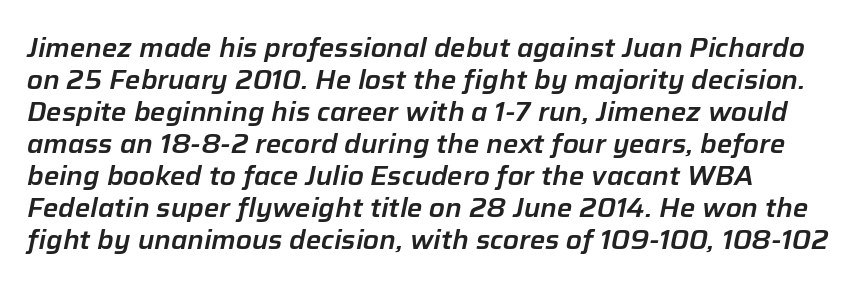
The image shows 26 px text type, italic (leaning right); set left-aligned, line spacing 1.23x, normal letter spacing, not underlined.
